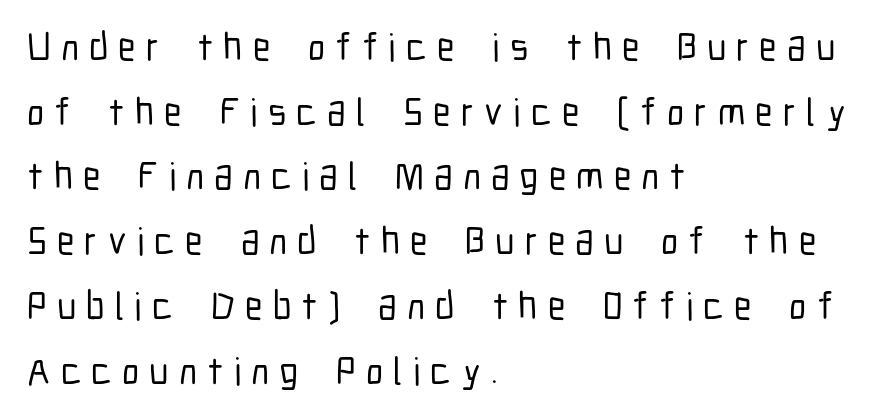
{"serif": "no", "italic": "no", "width": "condensed", "stroke_contrast": "low", "x_height": "medium", "monospaced": "no", "underline": "no", "align": "left", "line_spacing": "normal", "line_spacing_ratio": 1.66, "letter_spacing": "wide", "letter_spacing_em": 0.26, "glyph_px": 39}
